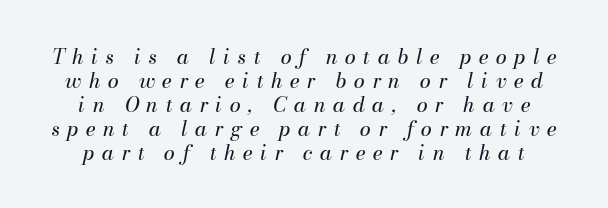
The image shows 20 px text type, italic (leaning right); set line spacing 1.2x, unusually wide letter spacing (+0.38 em), not underlined.
